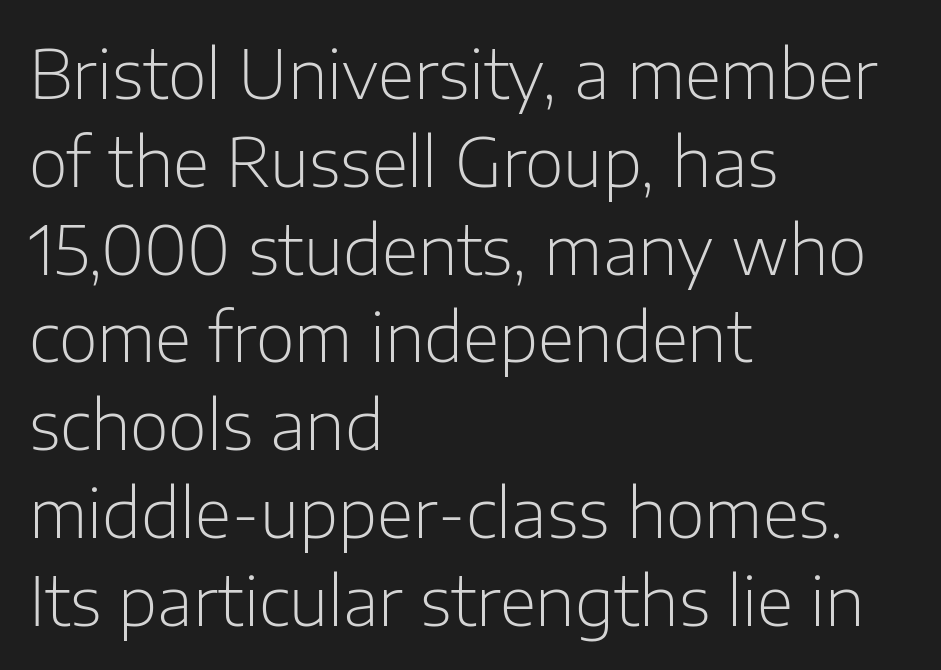
The image shows 67 px light sans-serif type, upright; set left-aligned, normal line spacing (1.31x), normal letter spacing, not underlined; low stroke contrast and a medium x-height.
